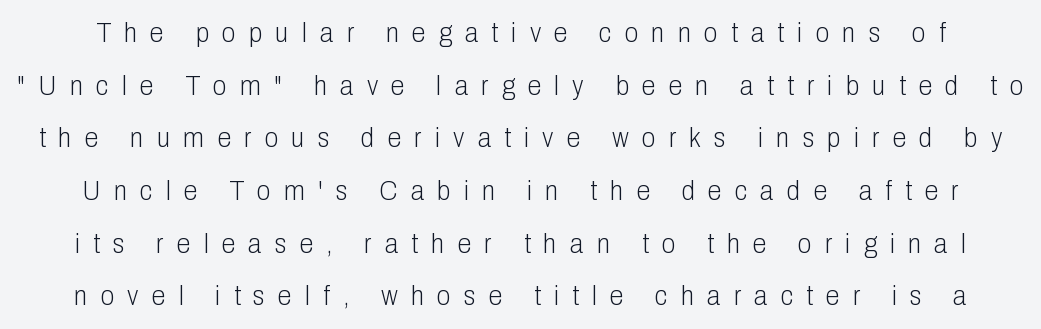
Q: Is the text bold? A: No.
Q: Is the text italic (slanted)? A: No, it is upright.
Q: Is the typeface a serif or a sans-serif typeface? A: Sans-serif.
Q: Is the text underlined? A: No.
Q: Is the spacing between letters normal or unusually wide? A: Unusually wide.
Q: Width (condensed, normal, or wide)? A: Condensed.
Q: Stroke contrast? A: Low.
Q: x-height? A: Medium.
Q: Monospaced? A: No.
